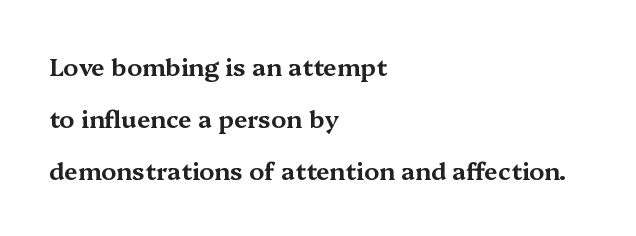
The paragraph shown leans on its left margin. Has an underline been added? It has not. What's the leading like? Stretched, with rows far apart. Tracking here is standard; glyphs follow each other at the usual distance.
